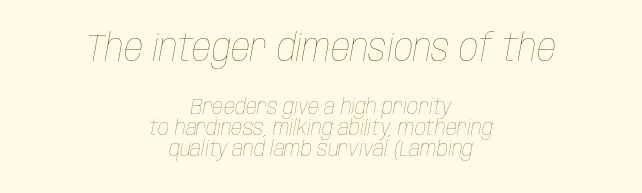
{"italic": "yes", "lean": "right", "slant_degrees": 10, "bold": "no", "weight": "thin", "width": "condensed", "stroke_contrast": "low", "x_height": "large", "monospaced": "no", "underline": "no", "align": "center", "line_spacing": "tight", "line_spacing_ratio": 0.95, "letter_spacing": "normal", "letter_spacing_em": 0.0, "larger_block": "first", "size_ratio": 1.73, "glyph_px": 38}
